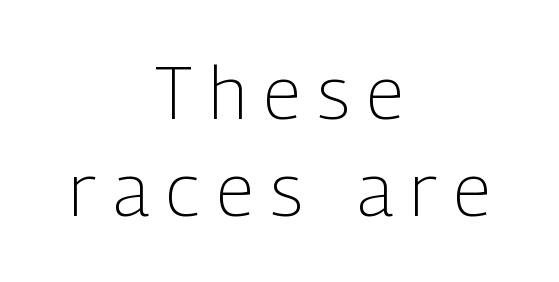
The image shows 73 px light, condensed sans-serif type, upright; set centered, normal line spacing (1.33x), unusually wide letter spacing (+0.24 em), not underlined; low stroke contrast and a medium x-height.
